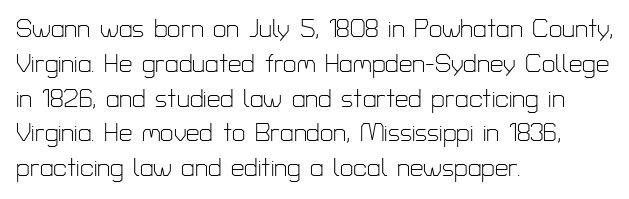
{"italic": "no", "bold": "no", "underline": "no", "align": "left", "line_spacing": "normal", "line_spacing_ratio": 1.45, "letter_spacing": "normal", "letter_spacing_em": 0.0, "glyph_px": 24}
